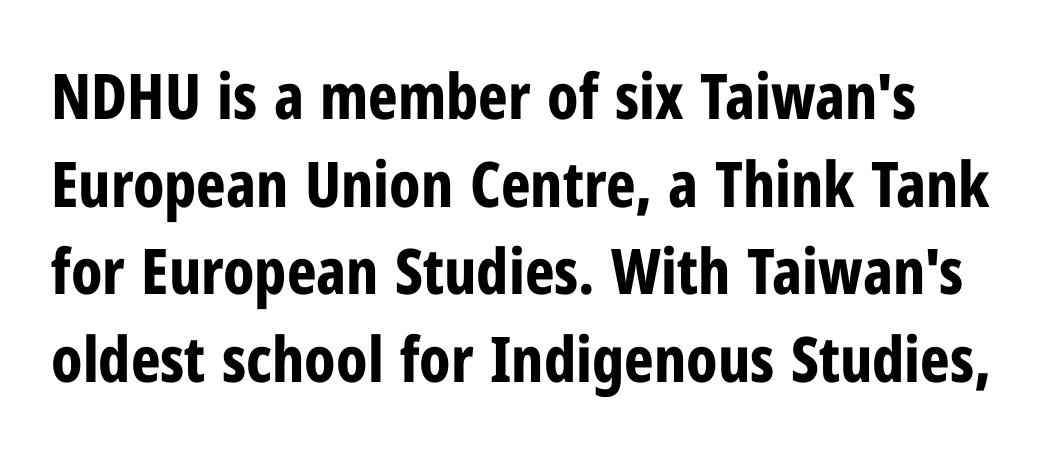
Q: Is the text bold? A: Yes.
Q: Is the text italic (slanted)? A: No, it is upright.
Q: Is the typeface a serif or a sans-serif typeface? A: Sans-serif.
Q: Is the text underlined? A: No.
Q: Is the spacing between letters normal or unusually wide? A: Normal.
Q: Is the spacing between lines tight, normal or loose? A: Normal.
Q: Width (condensed, normal, or wide)? A: Condensed.
Q: Stroke contrast? A: Low.
Q: x-height? A: Medium.
Q: Monospaced? A: No.
